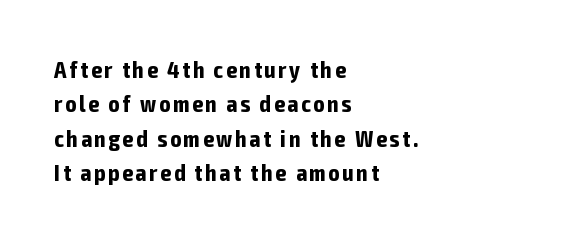
Q: Is the text bold? A: Yes.
Q: Is the text italic (slanted)? A: No, it is upright.
Q: Is the text underlined? A: No.
Q: How is the paragraph aligned? A: Left-aligned.
Q: Is the spacing between lines tight, normal or loose? A: Normal.
